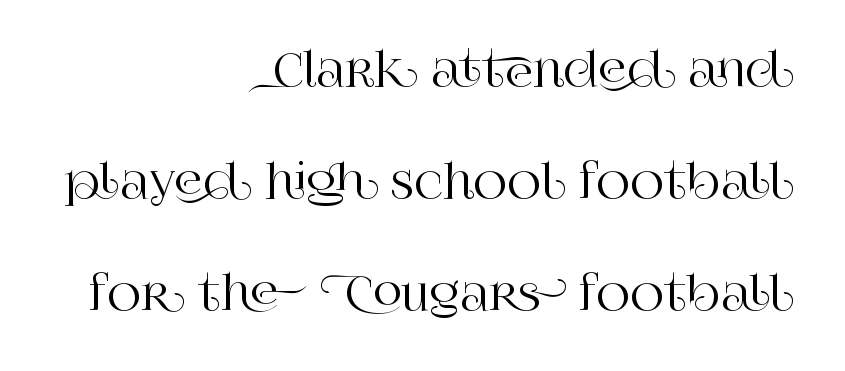
The image shows 46 px serif type, upright; set right-aligned, loose line spacing (2.43x), normal letter spacing, not underlined; high stroke contrast and a large x-height.
